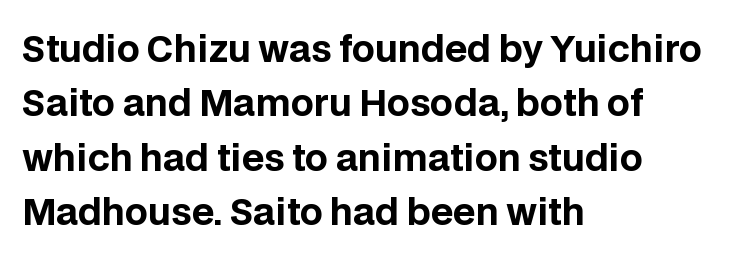
Check the space under the baseline: it is left empty. The strokes are fattened all the way to bold. Leftover space on each line is placed entirely after the last word. Italic: no, the glyphs are upright roman.
